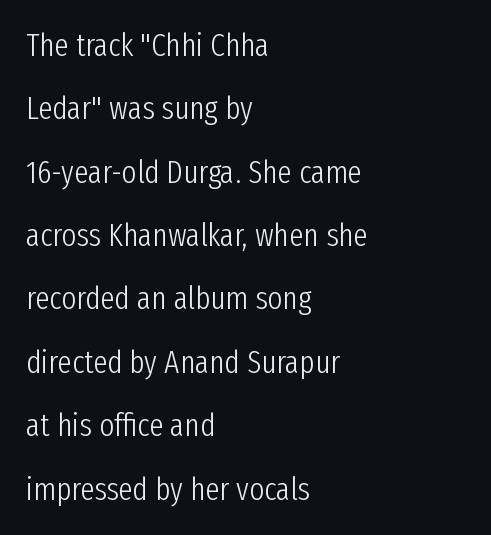
Is this a fixed-width face? No — the glyphs have proportional, varying widths. Horizontally, the lines are justified to the leading edge only. Airy leading. Serifs: no, the terminals of the letterforms are clean.
